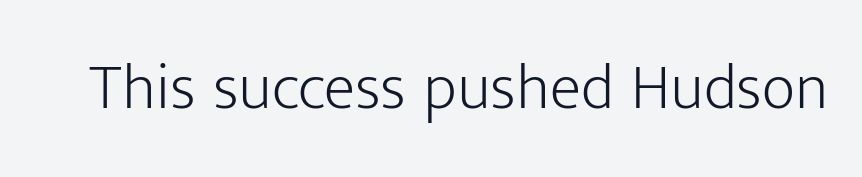
Q: Is the text bold? A: No.
Q: Is the text italic (slanted)? A: No, it is upright.
Q: Is the typeface a serif or a sans-serif typeface? A: Sans-serif.
Q: Is the text underlined? A: No.
Q: Is the spacing between letters normal or unusually wide? A: Normal.
Q: Width (condensed, normal, or wide)? A: Normal.
Q: Stroke contrast? A: Low.
Q: x-height? A: Medium.
Q: Monospaced? A: No.
